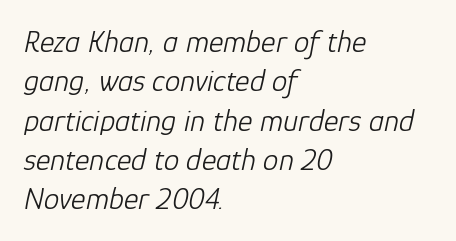
The image shows 31 px light type, italic (leaning right); set left-aligned, normal line spacing (1.27x), normal letter spacing, not underlined; low stroke contrast and a medium x-height.
